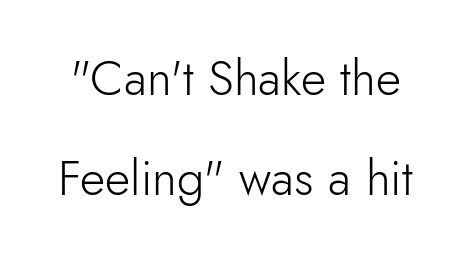
The image shows 49 px light sans-serif type, upright; set loose line spacing (2.04x), normal letter spacing, not underlined; low stroke contrast and a small x-height.
